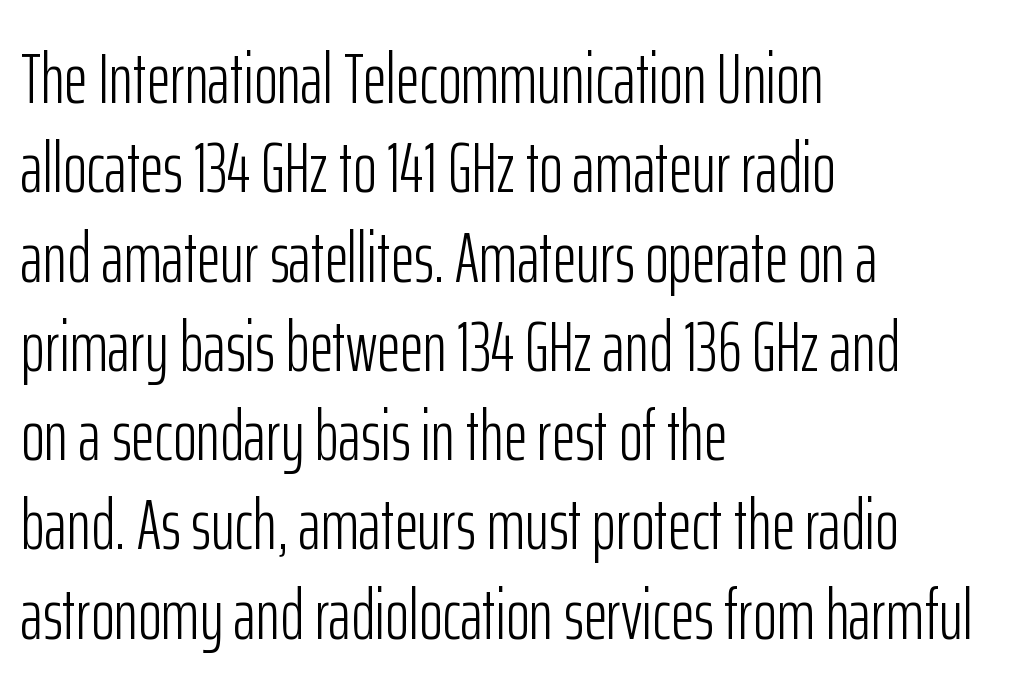
Q: Is the text bold? A: No.
Q: Is the text italic (slanted)? A: No, it is upright.
Q: Is the typeface a serif or a sans-serif typeface? A: Sans-serif.
Q: Is the text underlined? A: No.
Q: How is the paragraph aligned? A: Left-aligned.
Q: Is the spacing between letters normal or unusually wide? A: Normal.
Q: Width (condensed, normal, or wide)? A: Condensed.
Q: Stroke contrast? A: Low.
Q: x-height? A: Medium.
Q: Monospaced? A: No.
